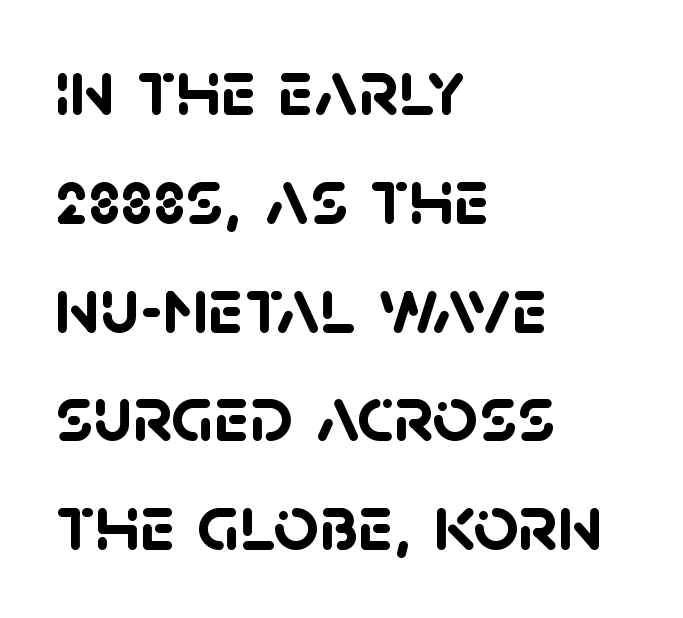
The letters advance in unequal steps, a hallmark of proportional type. Observe the absence of serifs on each vertical stroke in this sample. Glance below the letters and you will spot only blank space. Leftover space on each line is placed entirely after the last word. The lines sit at an ordinary, default distance from one another.
